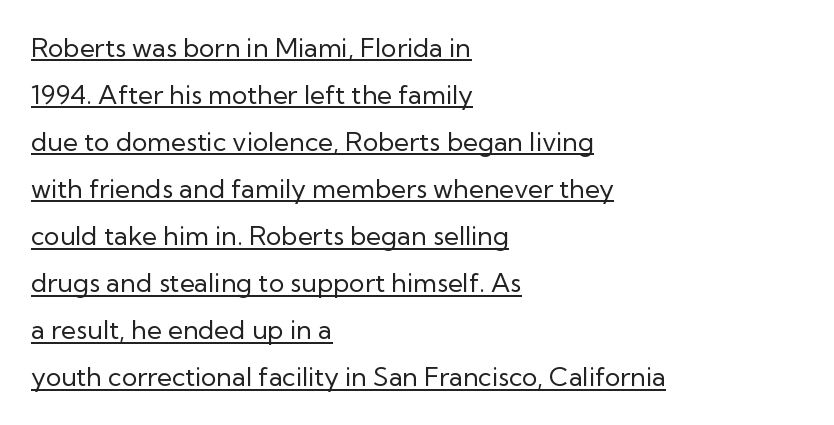
{"italic": "no", "bold": "no", "underline": "yes", "align": "left", "line_spacing_ratio": 1.81, "letter_spacing": "normal", "letter_spacing_em": 0.0, "glyph_px": 26}
